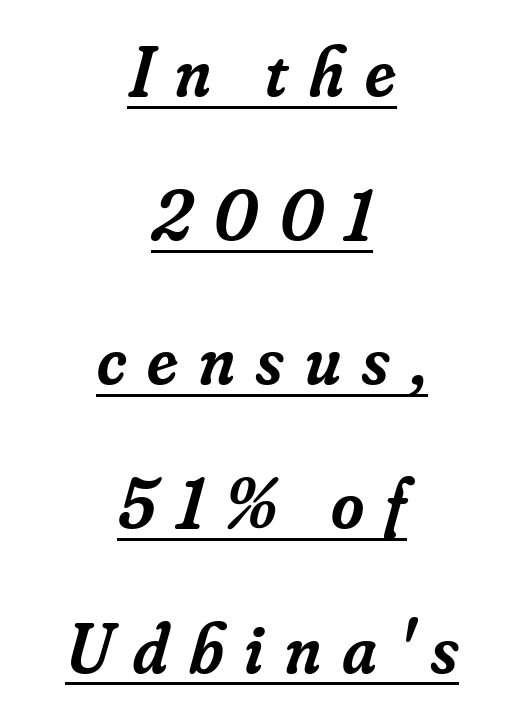
Quick note: interline space is abundant. If you drew a line through each stem, it would be angled. Loose tracking; the words dissolve into strings of separated letters. Old-style or modern, the face here clearly has serifs.
